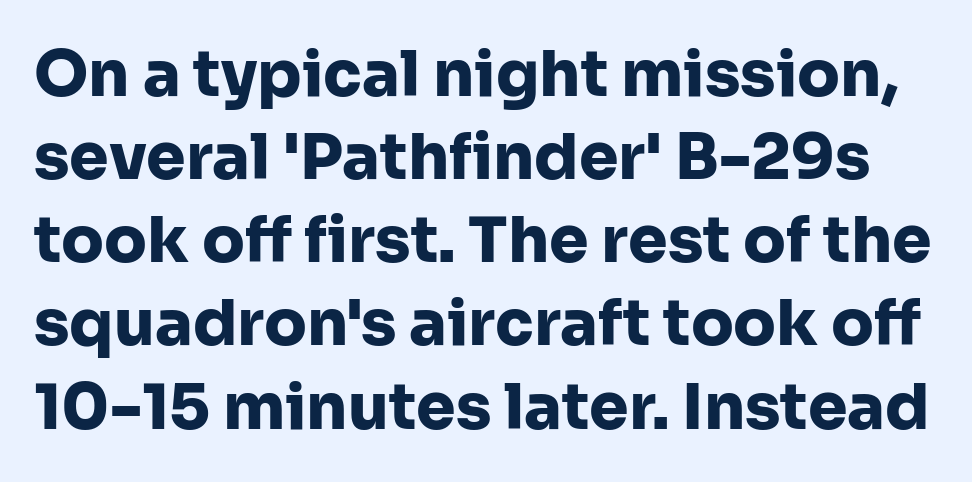
{"serif": "no", "italic": "no", "bold": "yes", "weight": "heavy", "width": "normal", "stroke_contrast": "low", "x_height": "medium", "monospaced": "no", "underline": "no", "line_spacing": "normal", "line_spacing_ratio": 1.32, "letter_spacing": "normal", "letter_spacing_em": 0.0, "glyph_px": 63}
